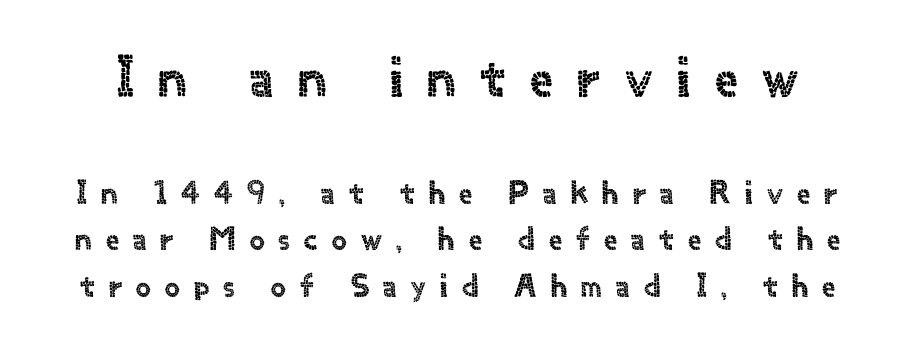
This sample uses expanded letter spacing, leaving extra air between glyphs. The designer gave the opening block more size than the closing block. Serifs: no, the terminals of the letterforms are clean. Check under the words: just untouched page. This block has exactly the height ordinary leading produces. Italic: no, the glyphs are upright roman.
